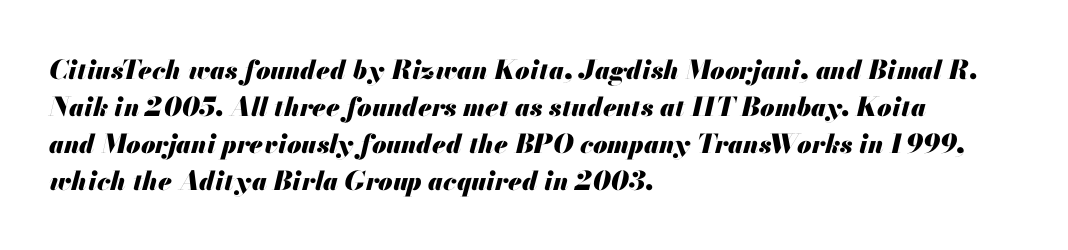
Q: Is the text bold? A: Yes.
Q: Is the text italic (slanted)? A: Yes, it leans right by about 13 degrees.
Q: Is the text underlined? A: No.
Q: How is the paragraph aligned? A: Left-aligned.
Q: Is the spacing between letters normal or unusually wide? A: Normal.
Q: Is the spacing between lines tight, normal or loose? A: Normal.
